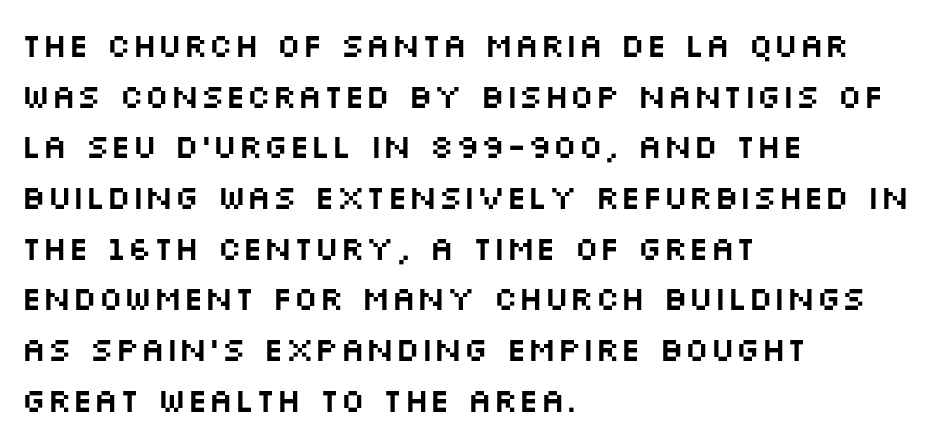
The image shows 34 px wide sans-serif type, upright; set left-aligned, normal line spacing (1.49x), normal letter spacing, not underlined; medium stroke contrast and a large x-height.
